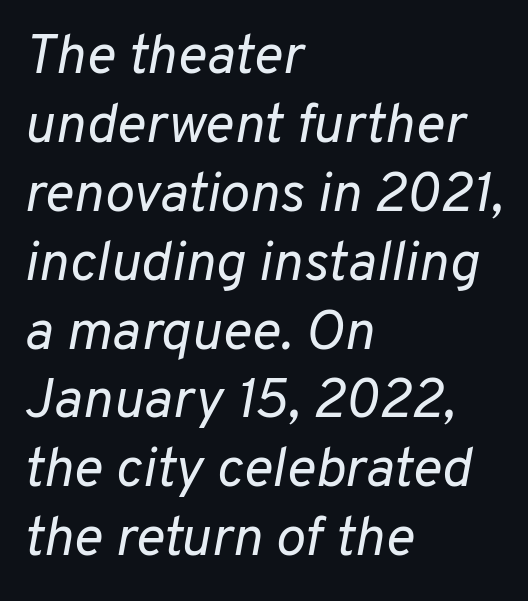
The image shows 56 px regular-weight type, italic (leaning right); set left-aligned, line spacing 1.23x, normal letter spacing, not underlined; low stroke contrast and a medium x-height.
